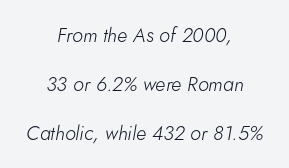
Does the leading feel generous? Absolutely, it's lavish. Style check: oblique. Horizontally, the lines are justified to the midpoint only. Each stroke keeps to a modest, everyday thickness or less. Characters follow at the spacing the type designer built in.
